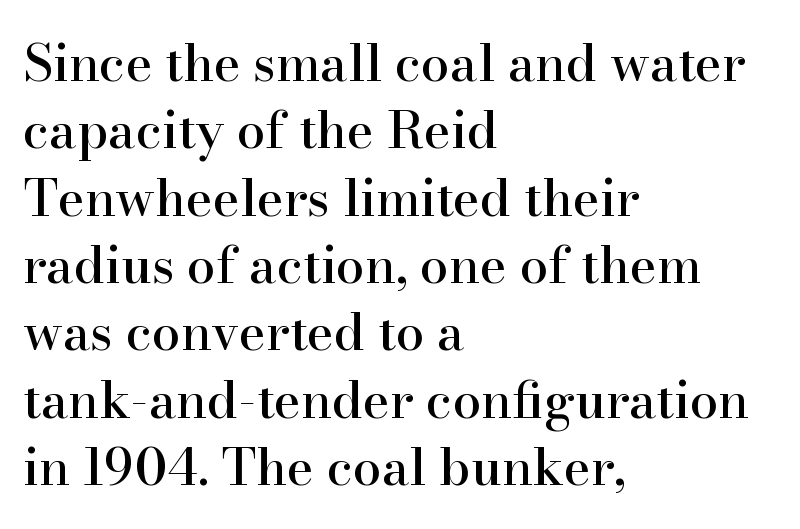
{"serif": "yes", "italic": "no", "width": "normal", "stroke_contrast": "high", "x_height": "small", "monospaced": "no", "underline": "no", "align": "left", "line_spacing": "normal", "line_spacing_ratio": 1.32, "letter_spacing": "normal", "letter_spacing_em": 0.0, "glyph_px": 51}
